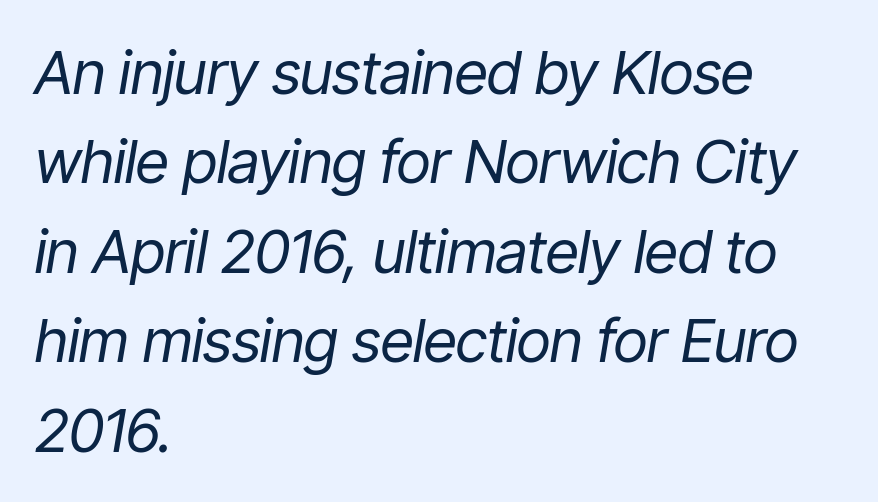
The image shows 60 px regular-weight, condensed type, italic (leaning right); set left-aligned, normal line spacing (1.49x), normal letter spacing, not underlined; low stroke contrast and a medium x-height.
